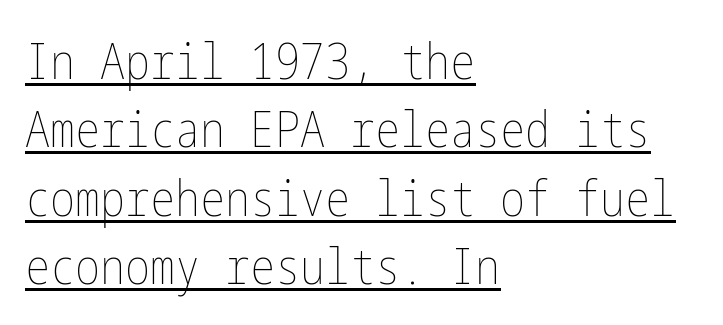
{"italic": "no", "bold": "no", "weight": "thin", "width": "condensed", "stroke_contrast": "low", "x_height": "medium", "underline": "yes", "align": "left", "line_spacing": "normal", "line_spacing_ratio": 1.37, "letter_spacing": "normal", "letter_spacing_em": 0.0, "glyph_px": 50}
